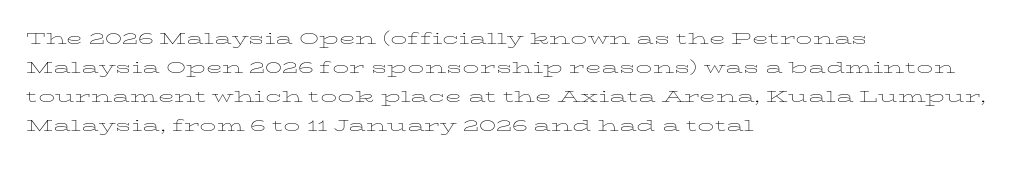
The image shows 22 px text type, upright; set left-aligned, normal line spacing (1.32x), normal letter spacing, not underlined.
